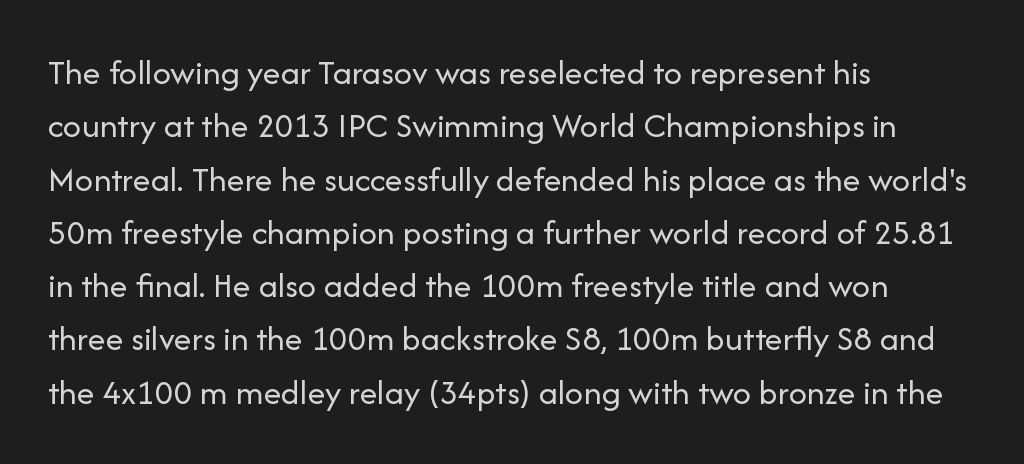
{"serif": "no", "italic": "no", "bold": "no", "weight": "regular", "width": "normal", "stroke_contrast": "low", "x_height": "medium", "monospaced": "no", "underline": "no", "align": "left", "line_spacing": "normal", "line_spacing_ratio": 1.48, "letter_spacing": "normal", "letter_spacing_em": 0.0, "glyph_px": 36}
